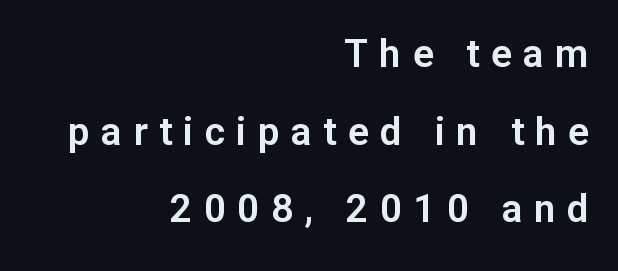
A bare baseline throughout the passage. Each letter's strokes conclude bluntly, with no projecting serifs. This rendering widens character spacing well past its baseline value. The setting favours the right margin, as signatures and pull-quotes sometimes do. The face used here is proportionally spaced, like ordinary book or web type. The letters stand straight up with perfectly vertical stems.
